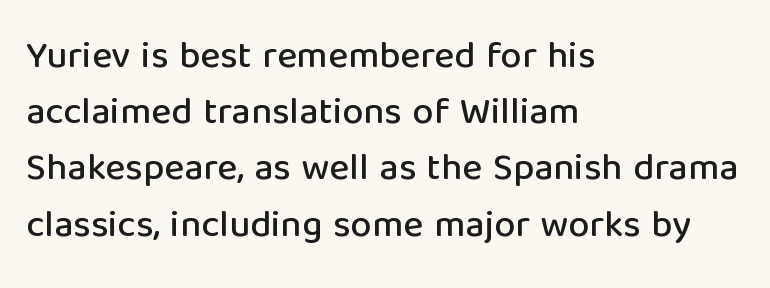
Q: Is the text italic (slanted)? A: No, it is upright.
Q: Is the typeface a serif or a sans-serif typeface? A: Sans-serif.
Q: Is the text underlined? A: No.
Q: How is the paragraph aligned? A: Left-aligned.
Q: Is the spacing between letters normal or unusually wide? A: Normal.
Q: Is the spacing between lines tight, normal or loose? A: Normal.
Q: Width (condensed, normal, or wide)? A: Normal.
Q: Stroke contrast? A: Low.
Q: x-height? A: Medium.
Q: Monospaced? A: No.
